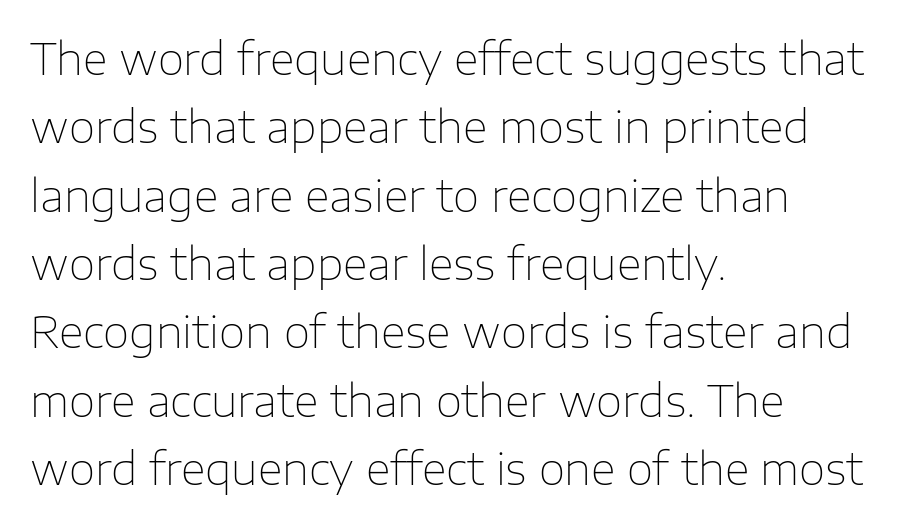
Q: Is the text bold? A: No.
Q: Is the text italic (slanted)? A: No, it is upright.
Q: Is the typeface a serif or a sans-serif typeface? A: Sans-serif.
Q: Is the text underlined? A: No.
Q: How is the paragraph aligned? A: Left-aligned.
Q: Is the spacing between letters normal or unusually wide? A: Normal.
Q: Is the spacing between lines tight, normal or loose? A: Normal.
Q: Width (condensed, normal, or wide)? A: Normal.
Q: Stroke contrast? A: Low.
Q: x-height? A: Medium.
Q: Monospaced? A: No.
